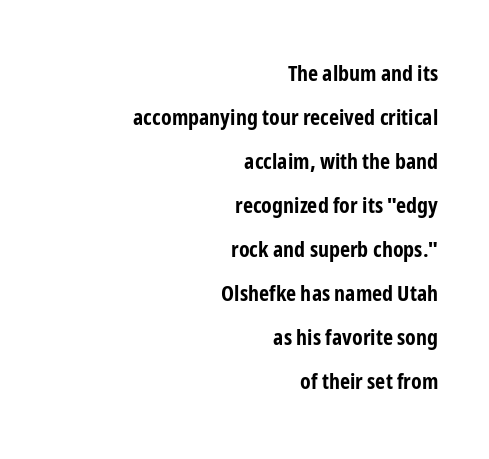
Q: Is the text bold? A: Yes.
Q: Is the text italic (slanted)? A: No, it is upright.
Q: Is the text underlined? A: No.
Q: How is the paragraph aligned? A: Right-aligned.
Q: Is the spacing between letters normal or unusually wide? A: Normal.
Q: Is the spacing between lines tight, normal or loose? A: Loose.
